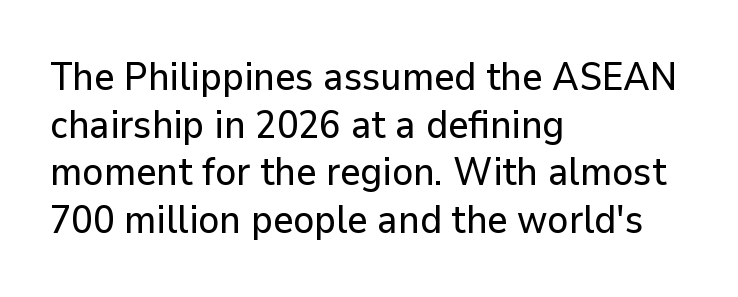
Words appear dense and cohesive because spacing is normal. Rule under the text: the space is simply empty. A typesetter would label this face a sans. Characters remain perfectly vertical along every line. The letters advance in unequal steps, a hallmark of proportional type. The lines are quadded left.
